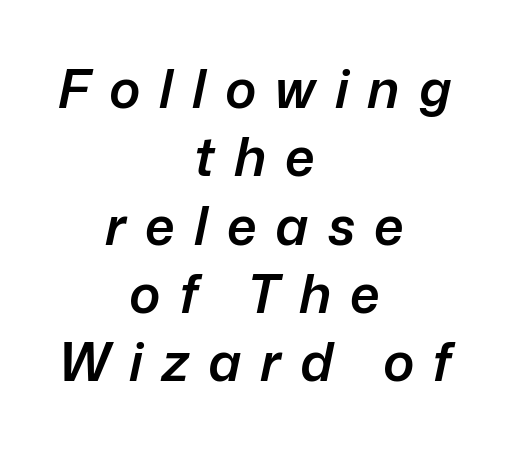
Normally led — the rows are evenly, conventionally spaced. You could not count columns in this text — the font is proportionally spaced. Notice the strokes are somewhat thickened but not fully heavy: this is a semibold. No word sits above an underline. The passage shown leans; its letterforms are oblique. The typesetter chose a symmetrical, centered arrangement here.
